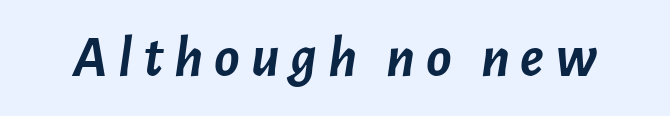
Q: Is the text bold? A: Yes.
Q: Is the text italic (slanted)? A: Yes, it leans right by about 7 degrees.
Q: Is the text underlined? A: No.
Q: Width (condensed, normal, or wide)? A: Normal.
Q: Stroke contrast? A: Low.
Q: x-height? A: Medium.
Q: Monospaced? A: No.
